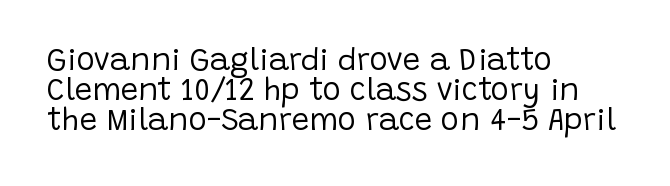
The image shows 31 px regular-weight sans-serif type, upright; set left-aligned, tight line spacing (0.96x), normal letter spacing, not underlined; low stroke contrast and a large x-height.
